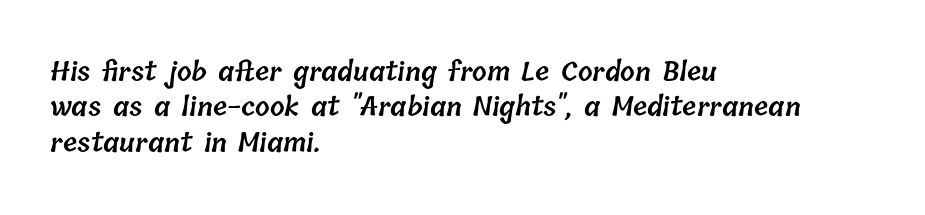
Notice the strokes are somewhat thickened but not fully heavy: this is a semibold. The words here are not underlined. Compared with typical paragraphs, the rows here are spaced about the same. Here the glyphs are tracked normally, forming tight word shapes. Typeset ragged right — the left edge is the straight one.
